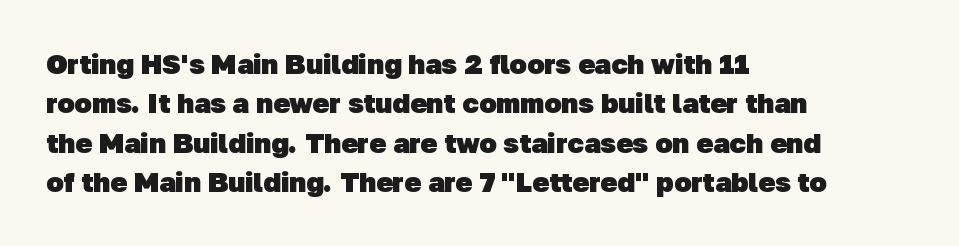
{"serif": "no", "bold": "yes", "weight": "heavy", "width": "normal", "stroke_contrast": "low", "x_height": "medium", "monospaced": "no", "underline": "no", "align": "left", "line_spacing": "normal", "line_spacing_ratio": 1.41, "letter_spacing": "normal", "letter_spacing_em": 0.0, "glyph_px": 28}
